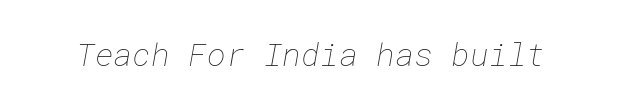
Q: Is the text bold? A: No.
Q: Is the text underlined? A: No.
Q: Is the spacing between letters normal or unusually wide? A: Normal.
Q: Width (condensed, normal, or wide)? A: Normal.
Q: Stroke contrast? A: Low.
Q: x-height? A: Medium.
